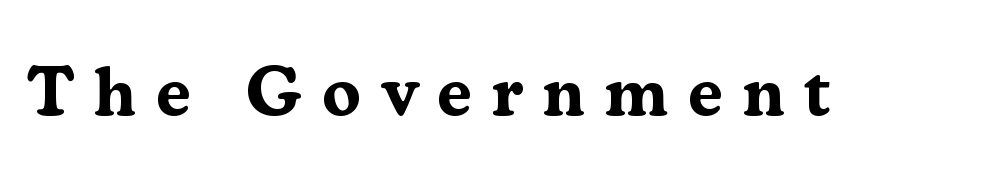
Character widths vary here, with narrow letters taking less room than wide ones. Are there feet on the stems? There are — it's a serif. Compared with an ordinary text face, these strokes are far heavier — a full bold. Plain, unruled lines of type. The gaps between neighbouring characters are conspicuously large.
